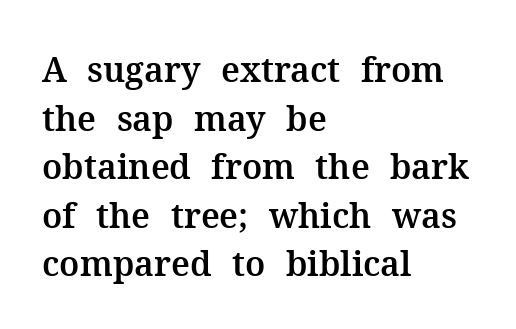
Q: Is the text italic (slanted)? A: No, it is upright.
Q: Is the typeface a serif or a sans-serif typeface? A: Serif.
Q: Is the text underlined? A: No.
Q: How is the paragraph aligned? A: Left-aligned.
Q: Is the spacing between letters normal or unusually wide? A: Normal.
Q: Is the spacing between lines tight, normal or loose? A: Normal.
Q: Width (condensed, normal, or wide)? A: Normal.
Q: Stroke contrast? A: Medium.
Q: x-height? A: Medium.
Q: Monospaced? A: No.
